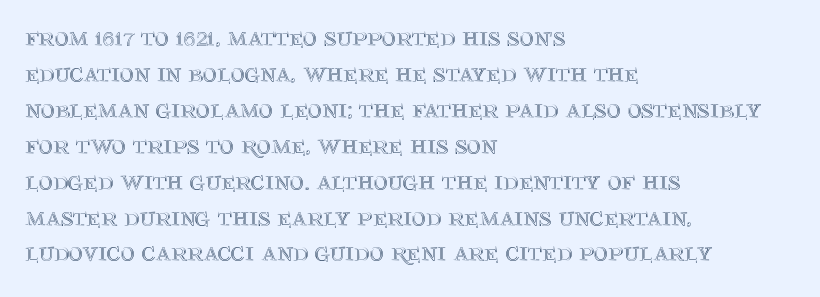
{"italic": "no", "underline": "no", "align": "left", "line_spacing": "normal", "line_spacing_ratio": 1.33, "letter_spacing": "normal", "letter_spacing_em": 0.0, "glyph_px": 27}
